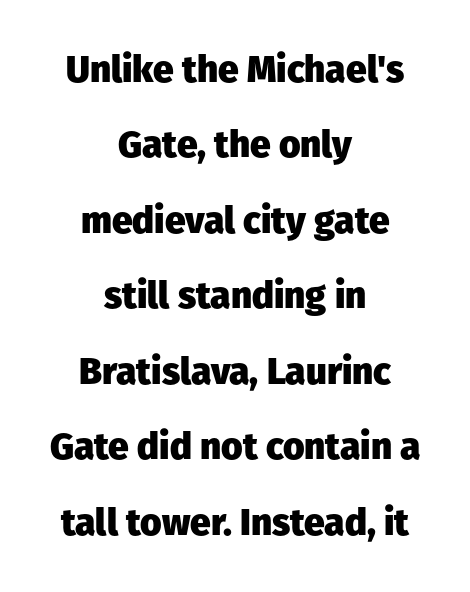
The image shows 37 px heavy sans-serif type, upright; set centered, loose line spacing (2.04x), normal letter spacing, not underlined; low stroke contrast and a medium x-height.
